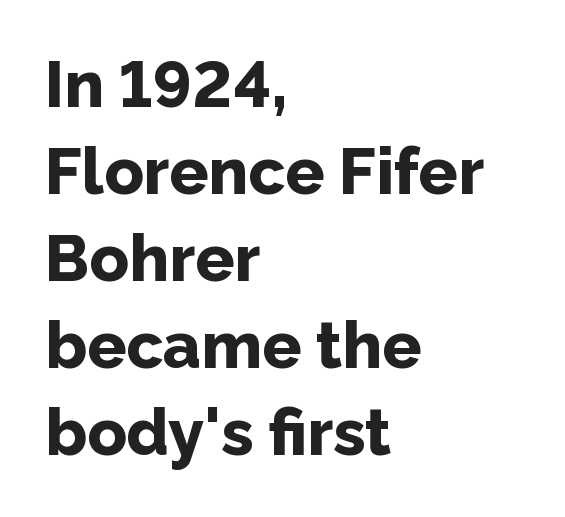
This sample uses an upright cut, with every glyph sitting square on the baseline. Words float on clear page, feet unadorned. Grotesque or geometric, the face here clearly has no serifs. Normally led — the rows are evenly, conventionally spaced. All the whitespace from short lines collects on the right. Observe the ordinary spacing: letters are neighbours, not strangers.
